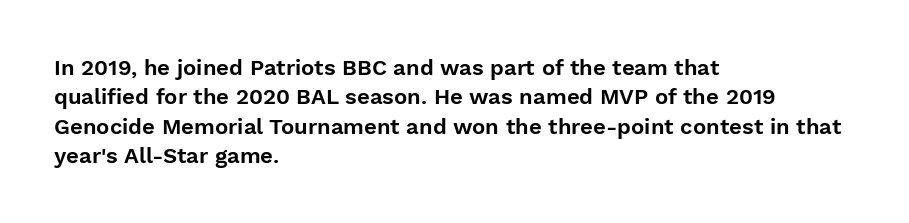
{"italic": "no", "underline": "no", "align": "left", "line_spacing": "normal", "line_spacing_ratio": 1.33, "letter_spacing": "normal", "letter_spacing_em": 0.0, "glyph_px": 22}
